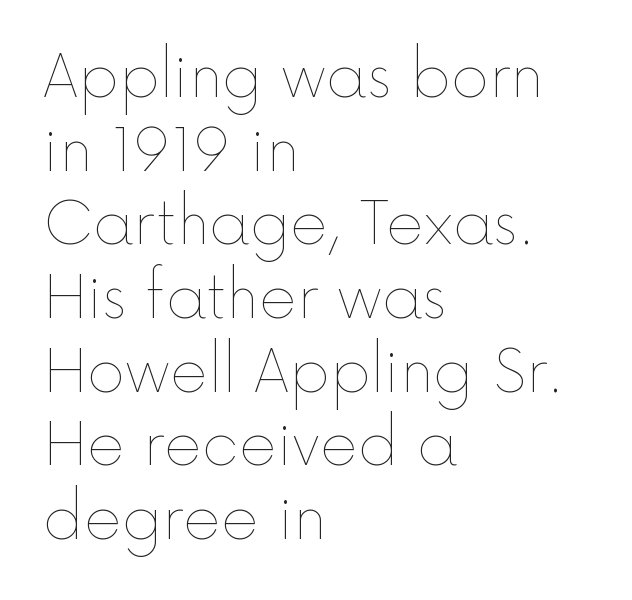
Q: Is the text bold? A: No.
Q: Is the text italic (slanted)? A: No, it is upright.
Q: Is the text underlined? A: No.
Q: How is the paragraph aligned? A: Left-aligned.
Q: Is the spacing between letters normal or unusually wide? A: Normal.
Q: Is the spacing between lines tight, normal or loose? A: Normal.
Q: Width (condensed, normal, or wide)? A: Normal.
Q: x-height? A: Medium.
Q: Monospaced? A: No.
